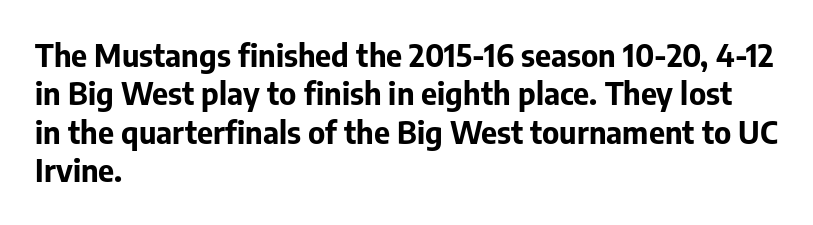
The image shows 31 px bold sans-serif type, upright; set left-aligned, line spacing 1.24x, normal letter spacing, not underlined; low stroke contrast and a medium x-height.
